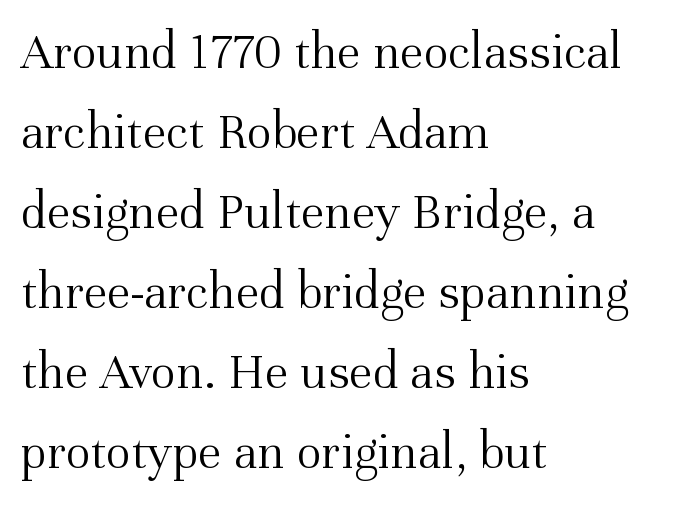
The image shows 53 px light serif type, upright; set left-aligned, normal line spacing (1.51x), normal letter spacing, not underlined; medium stroke contrast and a medium x-height.
